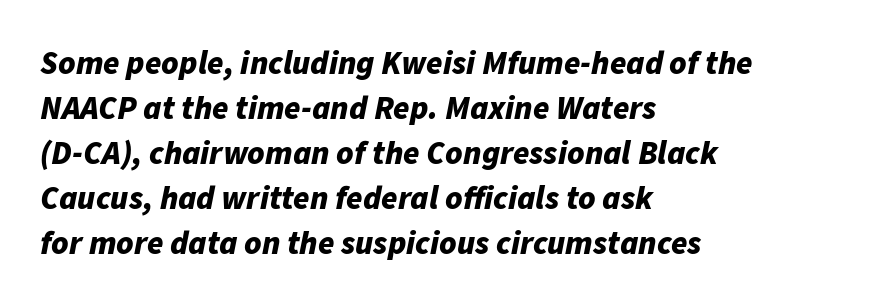
Left-aligned paragraph, ragged on the right. Lines of text with bare space underneath. A typesetter would call this proportional, since set widths differ per character. Strokes here are thick enough to call this a true bold. Compared with typical paragraphs, the rows here are spaced about the same. Observe the ordinary spacing: letters are neighbours, not strangers.
